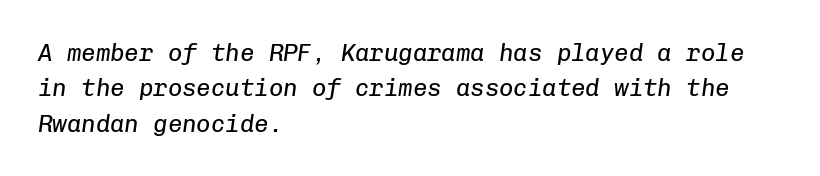
Bare-footed words on every line. Reading down the block, your eye returns to a fixed left position each line. Every character sits at an angle, as italics do. Notice how descenders clear the ascenders below comfortably — that's standard leading. The strokes are not fattened; the text isn't bold. How are the letters spaced? Ordinarily, with no added tracking.
